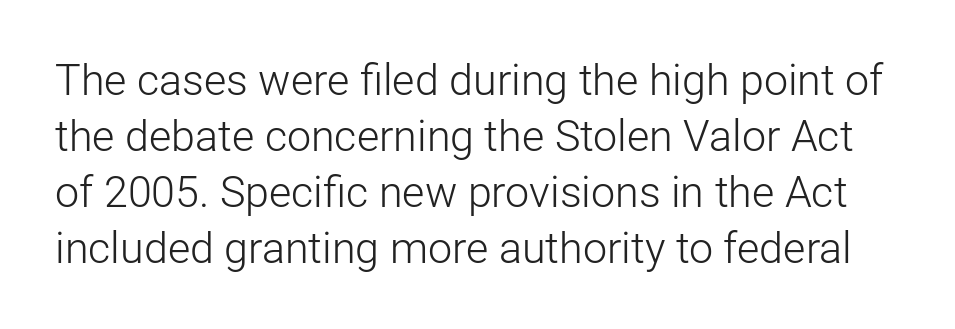
{"serif": "no", "italic": "no", "bold": "no", "weight": "light", "width": "normal", "stroke_contrast": "low", "x_height": "medium", "monospaced": "no", "underline": "no", "line_spacing": "normal", "line_spacing_ratio": 1.3, "letter_spacing": "normal", "letter_spacing_em": 0.0, "glyph_px": 43}
